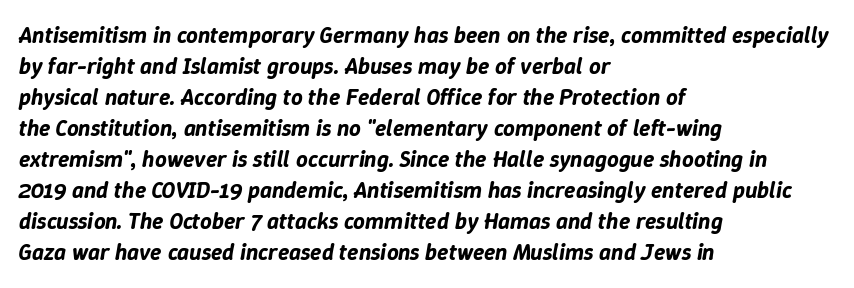
Q: Is the text italic (slanted)? A: Yes, it leans right by about 9 degrees.
Q: Is the text underlined? A: No.
Q: How is the paragraph aligned? A: Left-aligned.
Q: Is the spacing between letters normal or unusually wide? A: Normal.
Q: Is the spacing between lines tight, normal or loose? A: Normal.
